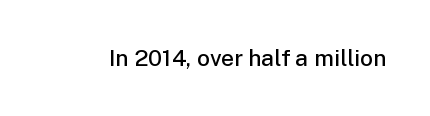
The image shows 23 px text type, upright; set normal letter spacing, not underlined.
